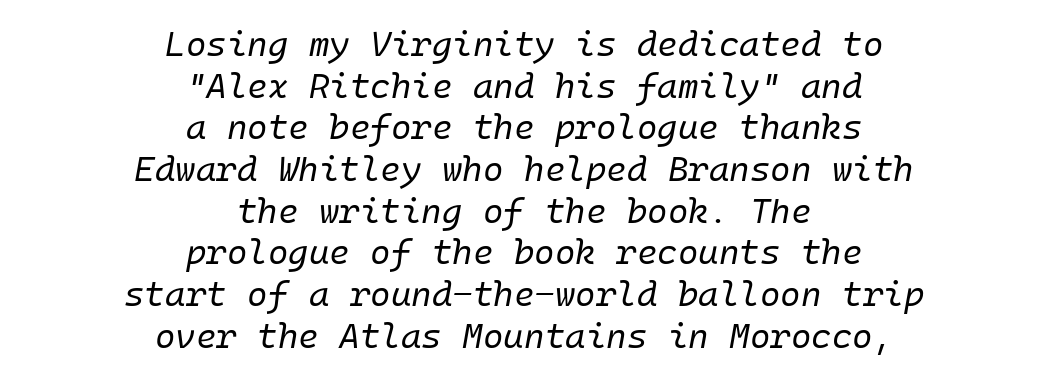
The image shows 35 px regular-weight type, italic (leaning right); set centered, line spacing 1.19x, normal letter spacing, not underlined; low stroke contrast and a medium x-height.
